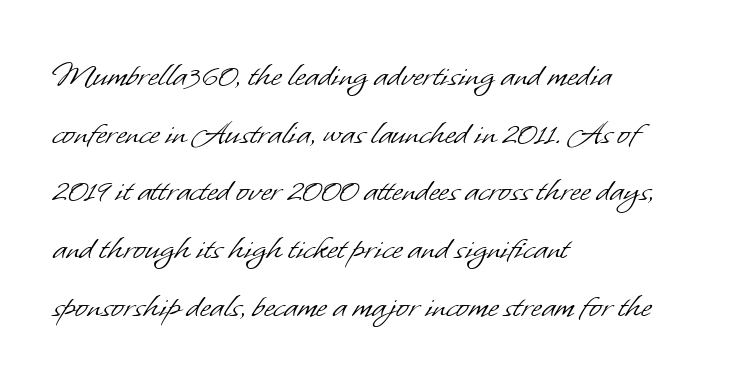
The image shows 37 px light sans-serif type; set left-aligned, normal line spacing (1.56x), normal letter spacing, not underlined; low stroke contrast and a small x-height.
